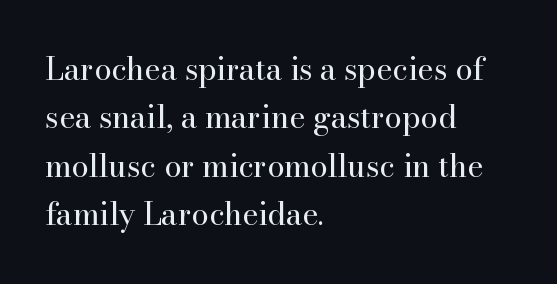
The image shows 31 px regular-weight serif type, upright; set left-aligned, normal line spacing (1.56x), normal letter spacing, not underlined; high stroke contrast and a small x-height.
